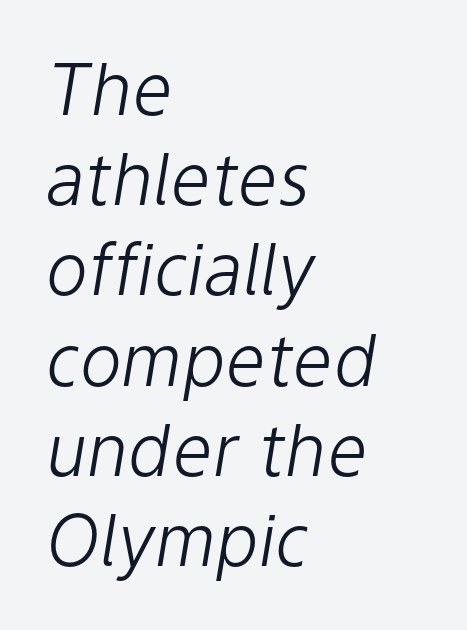
Rendered with sloped, italic letterforms. This block has exactly the height ordinary leading produces. You could not count columns in this text — the font is proportionally spaced. The gap between lines stays unmarked. Tracking here is standard; glyphs follow each other at the usual distance. Each line starts at the same left margin while the right side varies.
